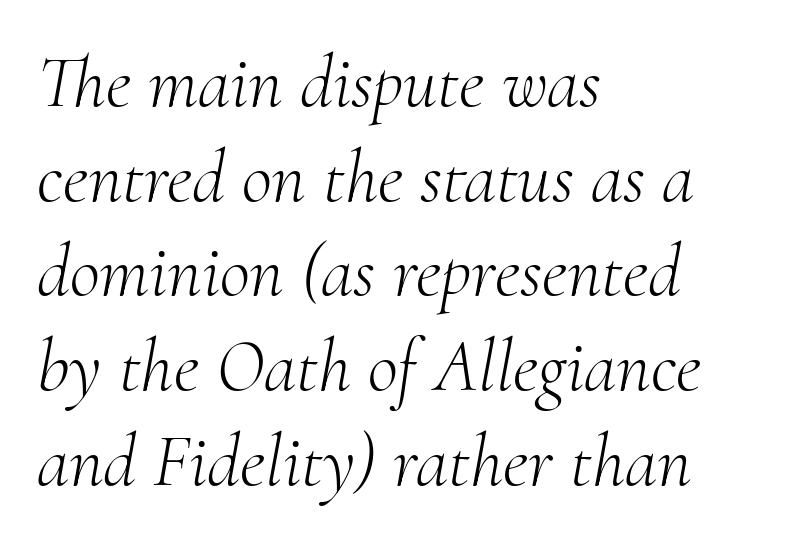
The image shows 74 px light serif type, italic (leaning right); set left-aligned, normal line spacing (1.28x), normal letter spacing, not underlined; medium stroke contrast and a small x-height.
